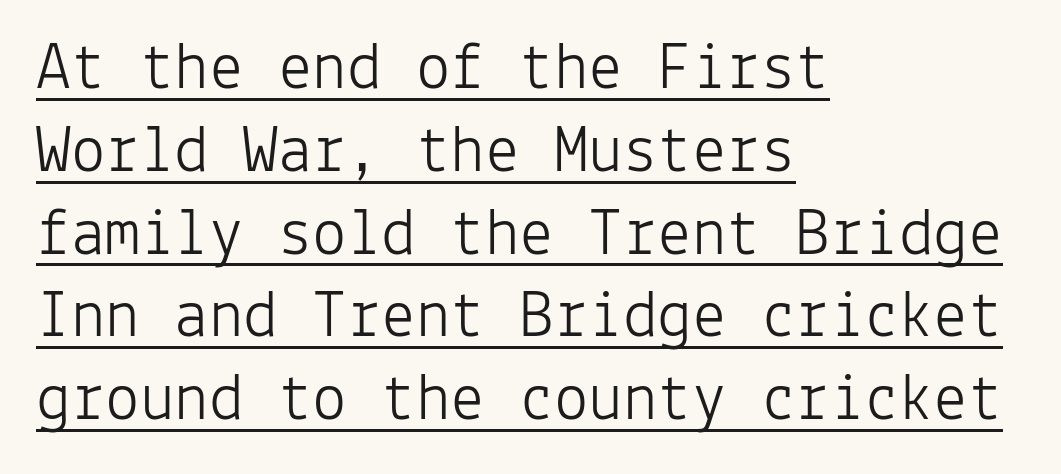
{"serif": "no", "italic": "no", "bold": "no", "weight": "light", "width": "normal", "stroke_contrast": "low", "x_height": "medium", "monospaced": "yes", "underline": "yes", "align": "left", "line_spacing_ratio": 1.2, "letter_spacing": "normal", "letter_spacing_em": 0.0, "glyph_px": 69}
